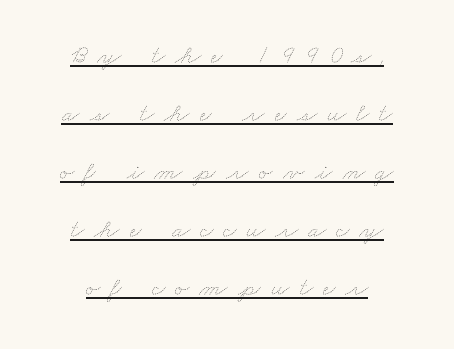
The cut favours lightness, reaching ordinary text weight at its darkest. Line spacing here is loose. Each line of the rendering has a horizontal stroke beneath the glyphs. Characters follow at a spacing far wider than the type designer built in.
